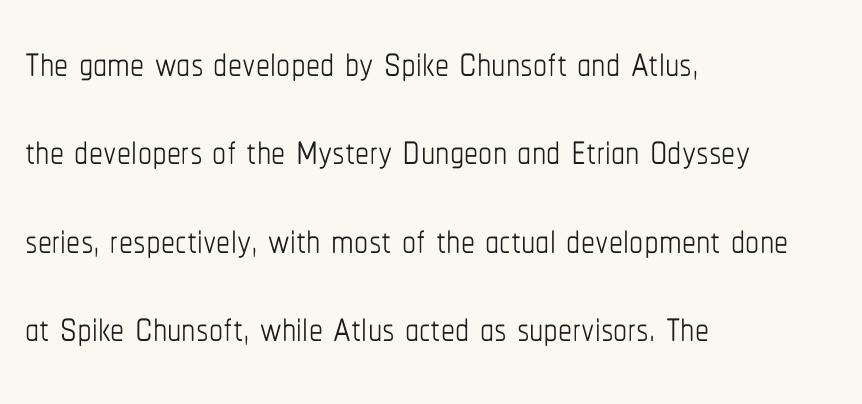
The image shows 56 px thin, condensed type, upright; set left-aligned, normal line spacing (1.58x), normal letter spacing, not underlined; low stroke contrast and a medium x-height.
